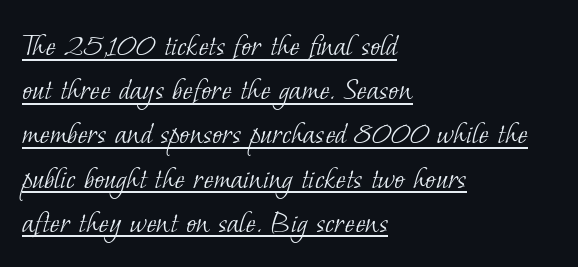
The image shows 34 px light serif type; set left-aligned, normal line spacing (1.3x), normal letter spacing, underlined; low stroke contrast and a small x-height.
